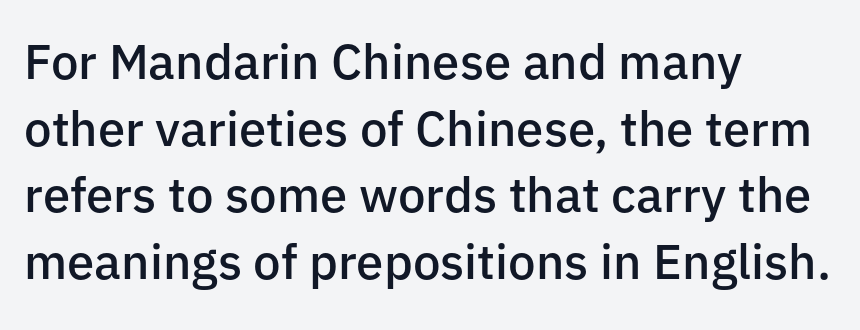
Q: Is the text bold? A: Semi-bold.
Q: Is the text italic (slanted)? A: No, it is upright.
Q: Is the typeface a serif or a sans-serif typeface? A: Sans-serif.
Q: Is the text underlined? A: No.
Q: How is the paragraph aligned? A: Left-aligned.
Q: Is the spacing between letters normal or unusually wide? A: Normal.
Q: Is the spacing between lines tight, normal or loose? A: Normal.
Q: Width (condensed, normal, or wide)? A: Normal.
Q: Stroke contrast? A: Low.
Q: x-height? A: Medium.
Q: Monospaced? A: No.
